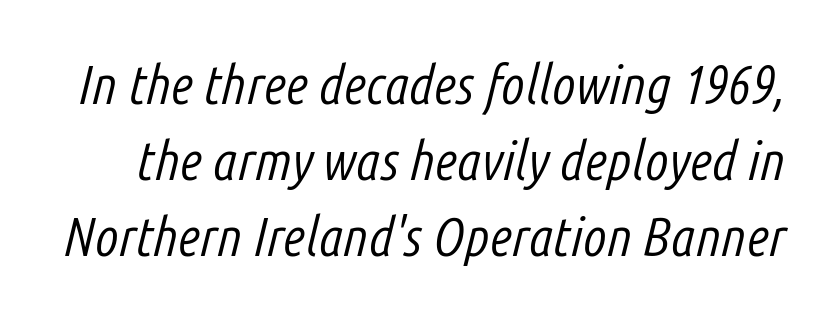
Inter-character spacing is left at the font's built-in metrics. The lines sit at an ordinary, default distance from one another. Counters stay open thanks to moderate or lighter strokes. Type without underlining. Do the characters align in a grid? No, the font is proportional.
